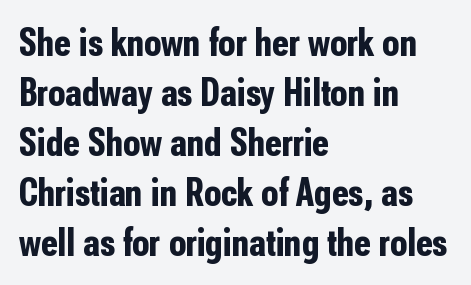
Q: Is the text bold? A: Yes.
Q: Is the text italic (slanted)? A: No, it is upright.
Q: Is the typeface a serif or a sans-serif typeface? A: Sans-serif.
Q: Is the text underlined? A: No.
Q: How is the paragraph aligned? A: Left-aligned.
Q: Is the spacing between letters normal or unusually wide? A: Normal.
Q: Is the spacing between lines tight, normal or loose? A: Normal.
Q: Width (condensed, normal, or wide)? A: Condensed.
Q: Stroke contrast? A: Low.
Q: x-height? A: Medium.
Q: Monospaced? A: No.
